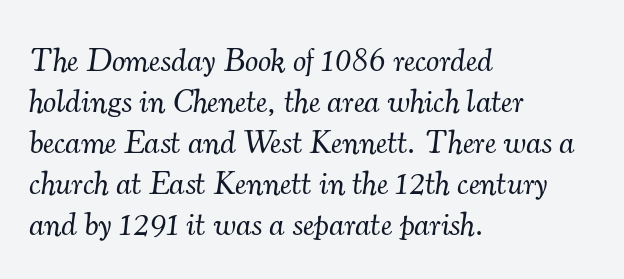
The image shows 33 px light serif type, italic (leaning right); set left-aligned, line spacing 1.24x, normal letter spacing, not underlined; medium stroke contrast and a small x-height.
